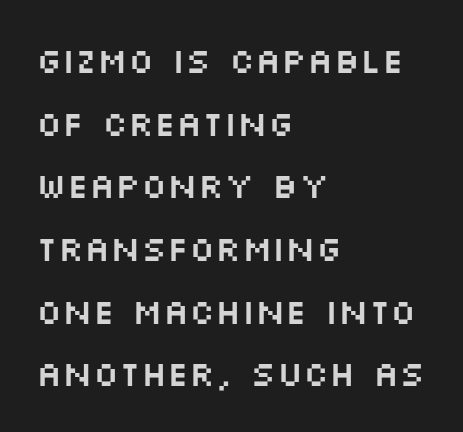
Q: Is the text italic (slanted)? A: No, it is upright.
Q: Is the typeface a serif or a sans-serif typeface? A: Sans-serif.
Q: Is the text underlined? A: No.
Q: How is the paragraph aligned? A: Left-aligned.
Q: Is the spacing between letters normal or unusually wide? A: Normal.
Q: Width (condensed, normal, or wide)? A: Wide.
Q: Stroke contrast? A: Medium.
Q: x-height? A: Large.
Q: Monospaced? A: No.
